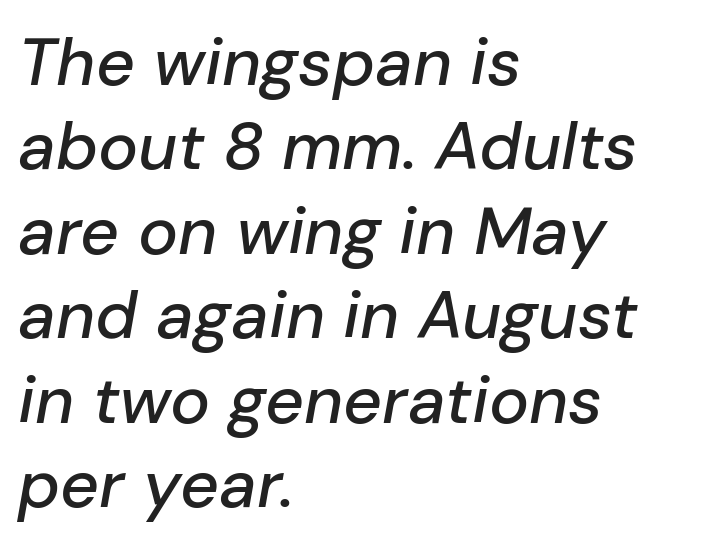
The designer left line spacing at the default. In terms of posture, this sample is oblique. Short and long lines alike share a common starting point at left. Honestly, there is no underline to notice here at all.
